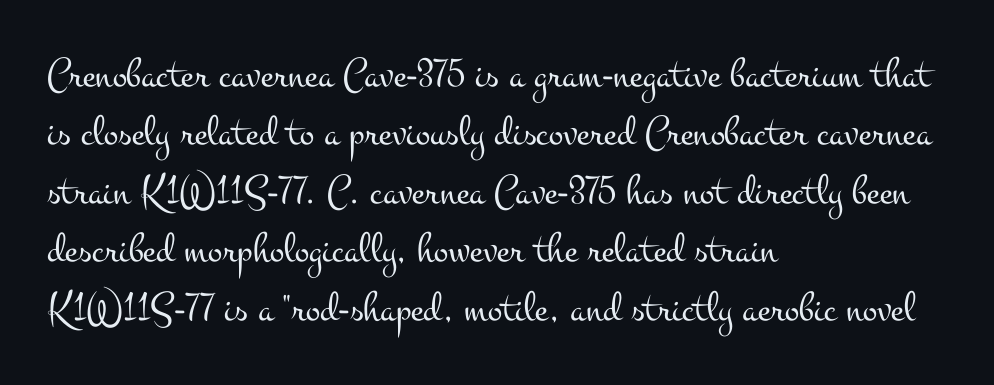
Q: Is the text bold? A: No.
Q: Is the text italic (slanted)? A: Yes.
Q: Is the text underlined? A: No.
Q: How is the paragraph aligned? A: Left-aligned.
Q: Is the spacing between letters normal or unusually wide? A: Normal.
Q: Is the spacing between lines tight, normal or loose? A: Normal.
Q: Width (condensed, normal, or wide)? A: Wide.
Q: Stroke contrast? A: Medium.
Q: x-height? A: Small.
Q: Monospaced? A: No.
